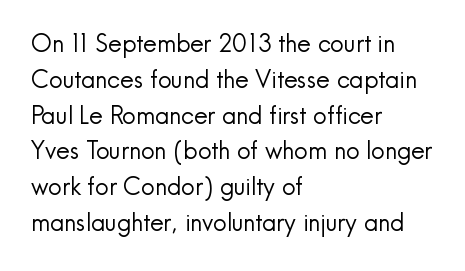
{"italic": "no", "bold": "no", "underline": "no", "align": "left", "line_spacing": "normal", "line_spacing_ratio": 1.49, "letter_spacing": "normal", "letter_spacing_em": 0.0, "glyph_px": 24}
